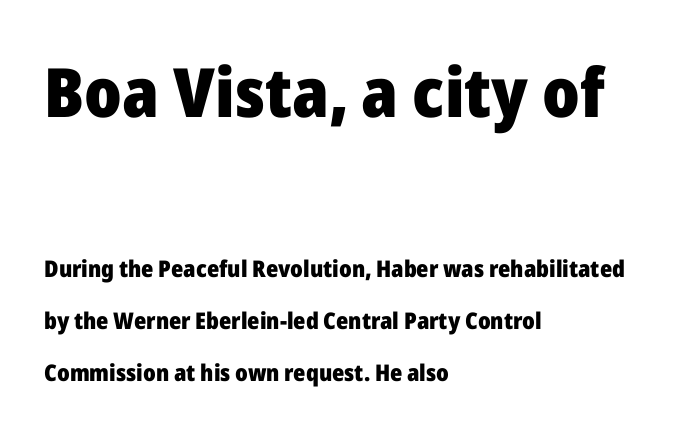
A typesetter would mark this as roman, not italic. Stroke terminals: plain, sans-serif. Character widths vary here, with narrow letters taking less room than wide ones. This layout puts the oversized block above and the modest block below.
